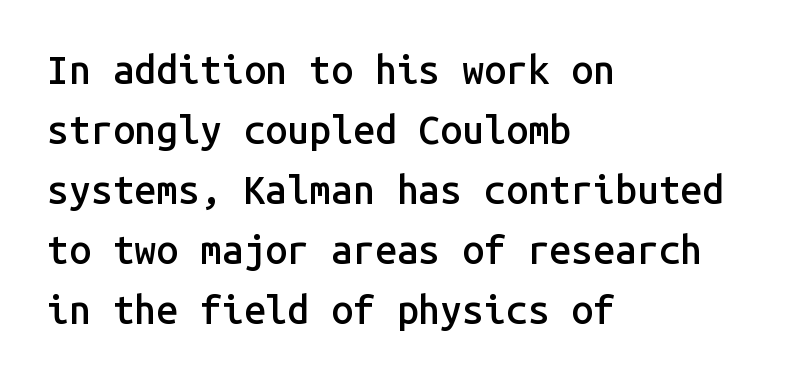
{"serif": "no", "italic": "no", "bold": "semi", "weight": "semibold", "width": "normal", "stroke_contrast": "low", "x_height": "medium", "monospaced": "yes", "underline": "no", "align": "left", "line_spacing": "normal", "line_spacing_ratio": 1.54, "letter_spacing": "normal", "letter_spacing_em": 0.0, "glyph_px": 39}
